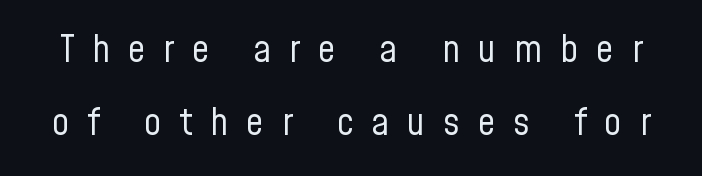
This rendering widens character spacing well past its baseline value. Unbolded letterforms with no extra heft. Ordinary non-slanted type is in use. Each letter keeps its own natural width here, so spacing adapts to shape.
